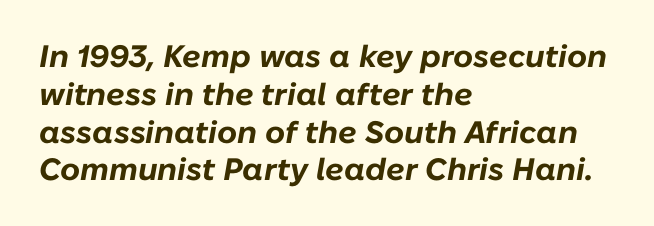
{"italic": "yes", "lean": "right", "slant_degrees": 10, "bold": "yes", "weight": "bold", "width": "normal", "stroke_contrast": "low", "x_height": "medium", "monospaced": "no", "underline": "no", "align": "left", "line_spacing_ratio": 1.22, "letter_spacing": "normal", "letter_spacing_em": 0.0, "glyph_px": 31}
